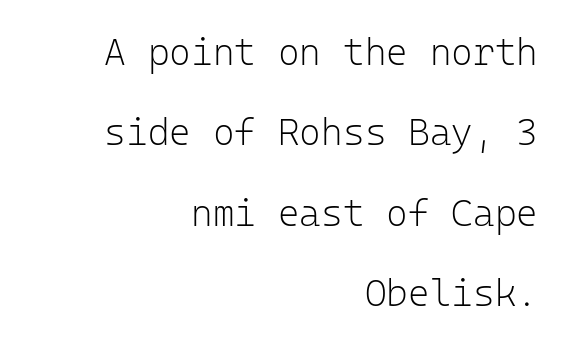
Horizontal alignment here is rightward, an uncommon choice for prose. When letters stand straight like this, we call the style roman or upright. Nothing heavy about these letters — not bold at all. In terms of letterform style, serifs are entirely absent. Notice the wide empty band between every row — that's loose leading. Inter-character spacing is left at the font's built-in metrics.
